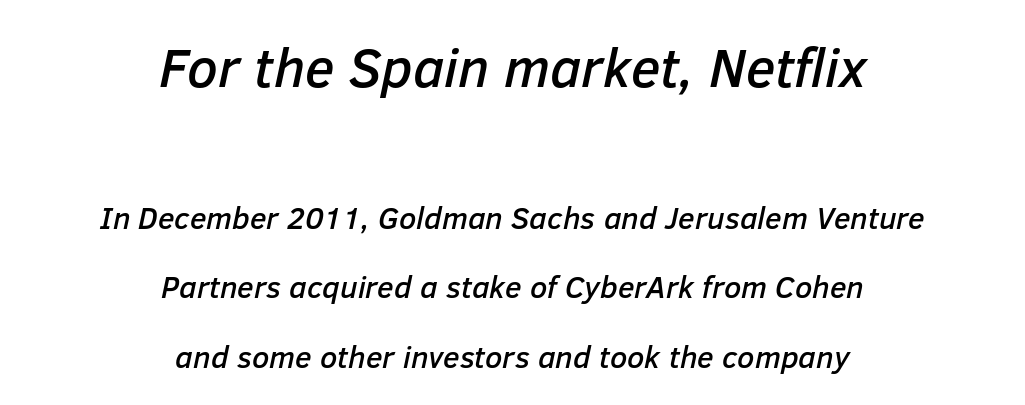
{"italic": "yes", "lean": "right", "slant_degrees": 12, "width": "normal", "stroke_contrast": "low", "x_height": "medium", "monospaced": "no", "underline": "no", "align": "center", "line_spacing": "loose", "line_spacing_ratio": 2.25, "letter_spacing": "normal", "letter_spacing_em": 0.0, "larger_block": "first", "size_ratio": 1.77, "glyph_px": 55}
